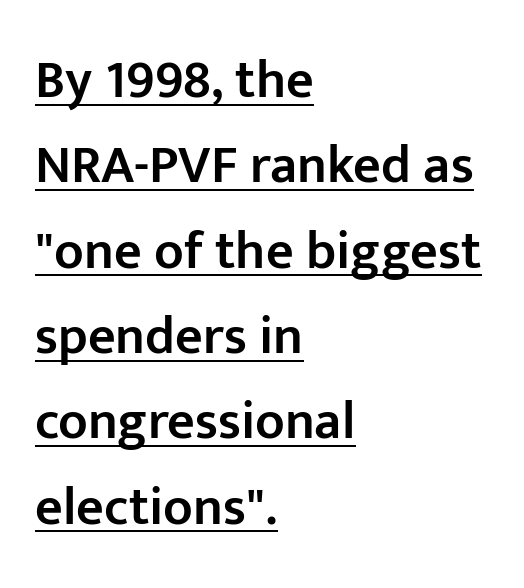
Q: Is the text bold? A: Semi-bold.
Q: Is the text italic (slanted)? A: No, it is upright.
Q: Is the typeface a serif or a sans-serif typeface? A: Sans-serif.
Q: Is the text underlined? A: Yes.
Q: How is the paragraph aligned? A: Left-aligned.
Q: Is the spacing between letters normal or unusually wide? A: Normal.
Q: Is the spacing between lines tight, normal or loose? A: Normal.
Q: Width (condensed, normal, or wide)? A: Normal.
Q: Stroke contrast? A: Low.
Q: x-height? A: Medium.
Q: Monospaced? A: No.
